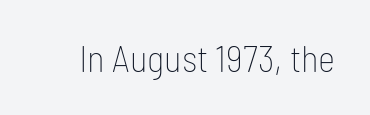
Q: Is the text bold? A: No.
Q: Is the text italic (slanted)? A: No, it is upright.
Q: Is the typeface a serif or a sans-serif typeface? A: Sans-serif.
Q: Is the text underlined? A: No.
Q: Is the spacing between letters normal or unusually wide? A: Normal.
Q: Width (condensed, normal, or wide)? A: Condensed.
Q: Stroke contrast? A: Low.
Q: x-height? A: Medium.
Q: Monospaced? A: No.
